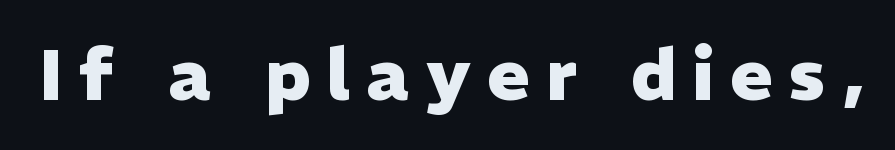
The image shows 71 px heavy sans-serif type, upright; set unusually wide letter spacing (+0.23 em), not underlined; low stroke contrast and a medium x-height.
